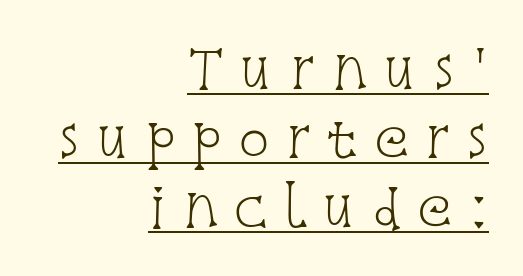
Q: Is the text bold? A: No.
Q: Is the text italic (slanted)? A: No, it is upright.
Q: Is the typeface a serif or a sans-serif typeface? A: Serif.
Q: Is the text underlined? A: Yes.
Q: How is the paragraph aligned? A: Right-aligned.
Q: Is the spacing between letters normal or unusually wide? A: Unusually wide.
Q: Is the spacing between lines tight, normal or loose? A: Normal.
Q: Width (condensed, normal, or wide)? A: Condensed.
Q: Stroke contrast? A: Low.
Q: x-height? A: Large.
Q: Monospaced? A: No.
